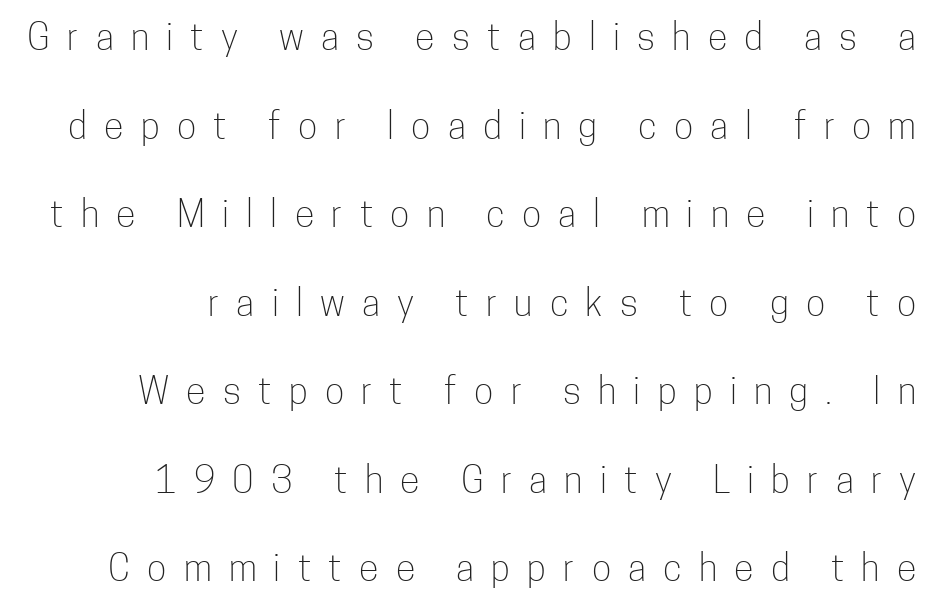
Q: Is the text bold? A: No.
Q: Is the text italic (slanted)? A: No, it is upright.
Q: Is the typeface a serif or a sans-serif typeface? A: Sans-serif.
Q: Is the text underlined? A: No.
Q: Is the spacing between letters normal or unusually wide? A: Unusually wide.
Q: Is the spacing between lines tight, normal or loose? A: Loose.
Q: Width (condensed, normal, or wide)? A: Condensed.
Q: Stroke contrast? A: Low.
Q: x-height? A: Medium.
Q: Monospaced? A: No.
